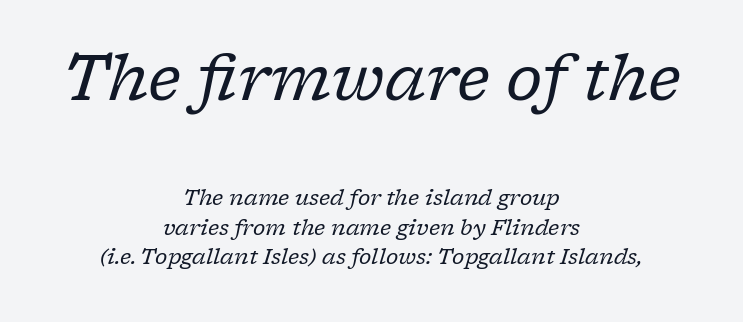
{"serif": "yes", "italic": "yes", "lean": "right", "slant_degrees": 17, "bold": "no", "weight": "regular", "width": "normal", "stroke_contrast": "low", "x_height": "medium", "monospaced": "no", "underline": "no", "align": "center", "line_spacing": "normal", "line_spacing_ratio": 1.4, "letter_spacing": "normal", "letter_spacing_em": 0.0, "larger_block": "first", "size_ratio": 2.95, "glyph_px": 62}
